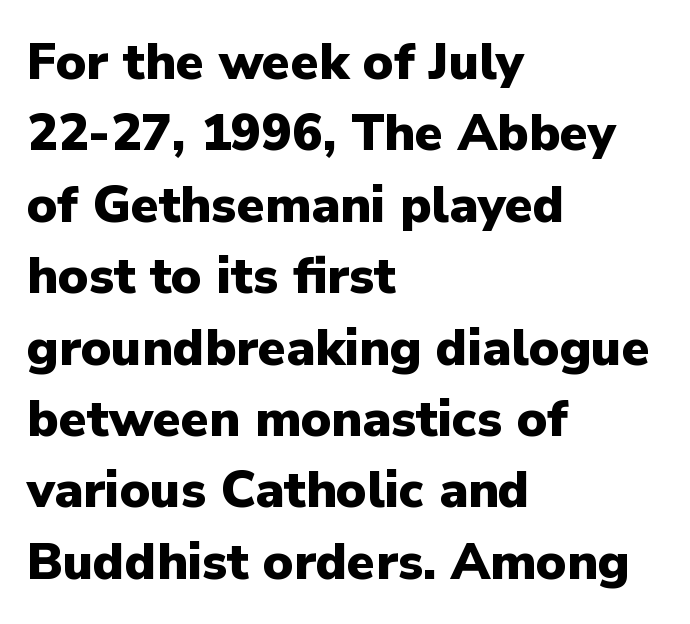
Q: Is the text bold? A: Yes.
Q: Is the text italic (slanted)? A: No, it is upright.
Q: Is the typeface a serif or a sans-serif typeface? A: Sans-serif.
Q: Is the text underlined? A: No.
Q: How is the paragraph aligned? A: Left-aligned.
Q: Is the spacing between letters normal or unusually wide? A: Normal.
Q: Is the spacing between lines tight, normal or loose? A: Normal.
Q: Width (condensed, normal, or wide)? A: Normal.
Q: Stroke contrast? A: Low.
Q: x-height? A: Medium.
Q: Monospaced? A: No.
